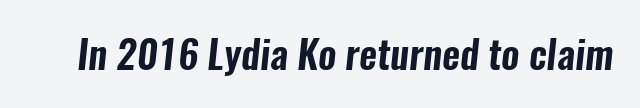
Q: Is the typeface a serif or a sans-serif typeface? A: Sans-serif.
Q: Is the text underlined? A: No.
Q: Is the spacing between letters normal or unusually wide? A: Normal.
Q: Width (condensed, normal, or wide)? A: Condensed.
Q: Stroke contrast? A: Low.
Q: x-height? A: Medium.
Q: Monospaced? A: No.
